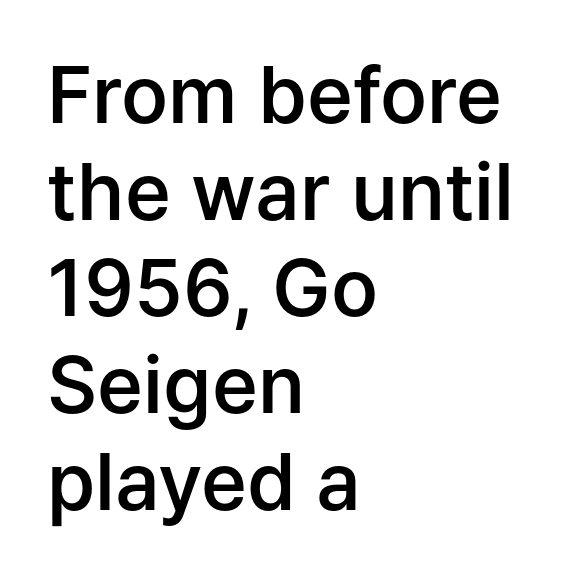
Q: Is the text bold? A: Semi-bold.
Q: Is the text italic (slanted)? A: No, it is upright.
Q: Is the typeface a serif or a sans-serif typeface? A: Sans-serif.
Q: Is the text underlined? A: No.
Q: How is the paragraph aligned? A: Left-aligned.
Q: Is the spacing between letters normal or unusually wide? A: Normal.
Q: Width (condensed, normal, or wide)? A: Normal.
Q: Stroke contrast? A: Low.
Q: x-height? A: Medium.
Q: Monospaced? A: No.
